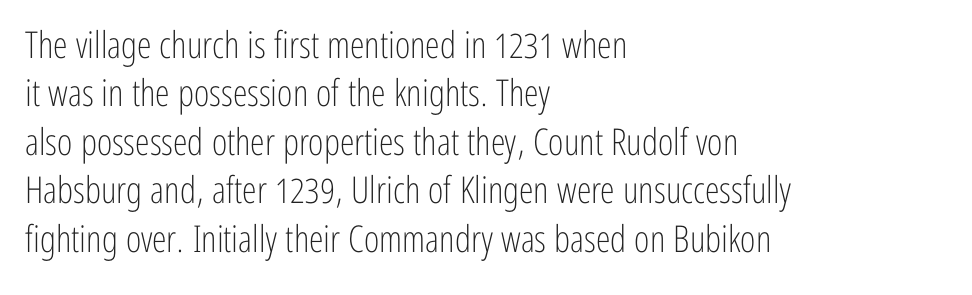
The image shows 37 px light, condensed sans-serif type, upright; set left-aligned, normal line spacing (1.31x), normal letter spacing, not underlined; low stroke contrast and a medium x-height.
